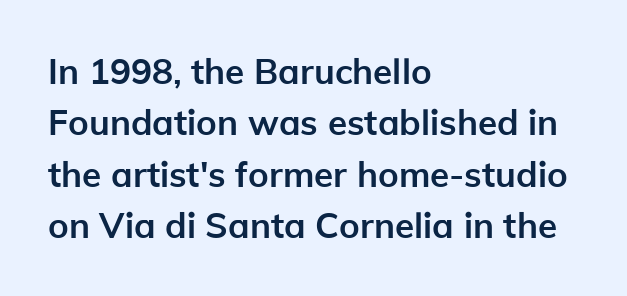
The image shows 35 px semibold sans-serif type, upright; set left-aligned, normal line spacing (1.47x), normal letter spacing, not underlined; low stroke contrast and a medium x-height.
